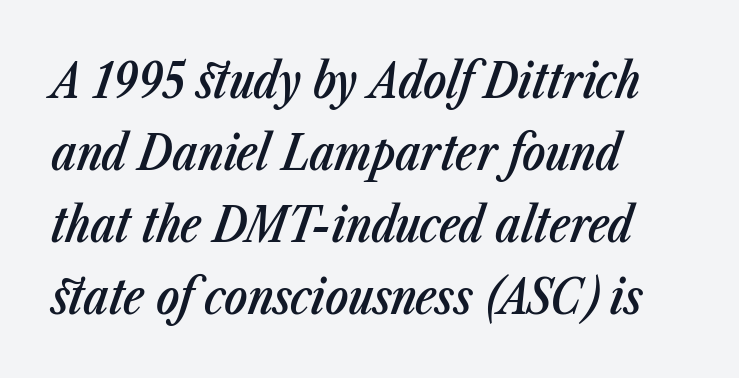
The image shows 48 px semibold, condensed type, italic (leaning right); set left-aligned, normal line spacing (1.5x), normal letter spacing, not underlined; low stroke contrast and a medium x-height.
